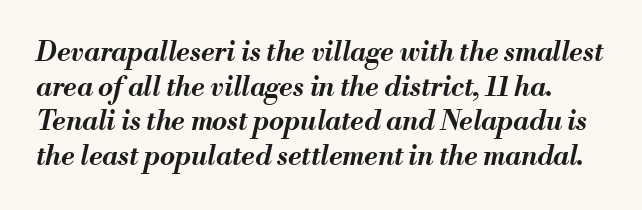
Q: Is the text bold? A: Yes.
Q: Is the text italic (slanted)? A: Yes, it leans right by about 13 degrees.
Q: Is the text underlined? A: No.
Q: Is the spacing between letters normal or unusually wide? A: Normal.
Q: Is the spacing between lines tight, normal or loose? A: Normal.
